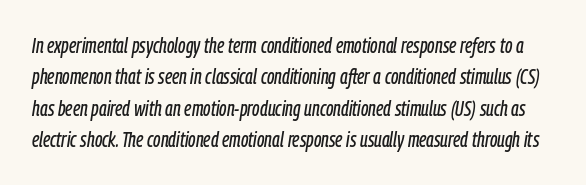
{"italic": "yes", "lean": "right", "slant_degrees": 9, "underline": "no", "line_spacing": "normal", "line_spacing_ratio": 1.5, "letter_spacing": "normal", "letter_spacing_em": 0.0, "glyph_px": 21}
